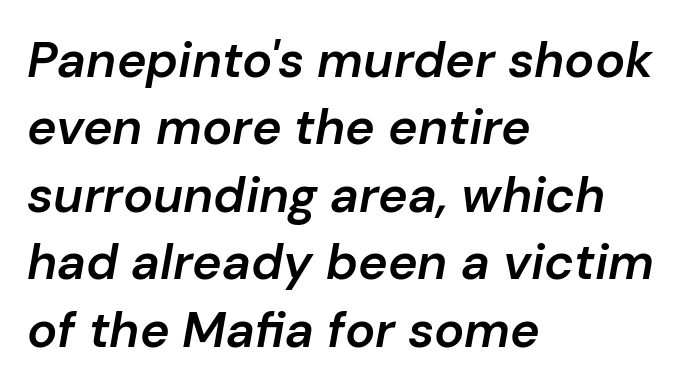
{"italic": "yes", "lean": "right", "slant_degrees": 10, "bold": "semi", "weight": "semibold", "width": "normal", "stroke_contrast": "low", "x_height": "medium", "monospaced": "no", "underline": "no", "align": "left", "line_spacing": "normal", "line_spacing_ratio": 1.35, "letter_spacing": "normal", "letter_spacing_em": 0.0, "glyph_px": 50}
